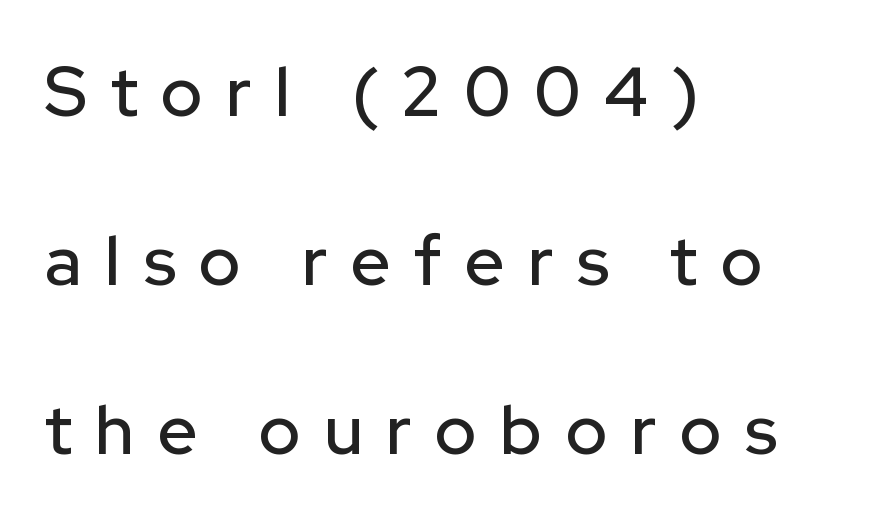
This sample uses a sans-serif face. Tall strokes in this sample are plumb rather than angled. This sample has the flowing, uneven cadence of proportional lettering. Honestly, the rows look like they've been pulled way apart. In CSS terms this would be text-align: left. The type is letterspaced generously, with wide tracking.
